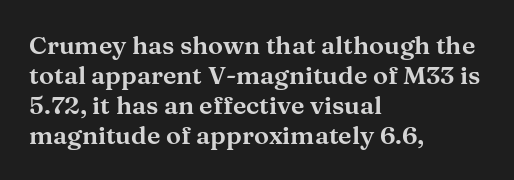
{"italic": "no", "underline": "no", "align": "left", "line_spacing_ratio": 1.2, "letter_spacing": "normal", "letter_spacing_em": 0.0, "glyph_px": 25}
